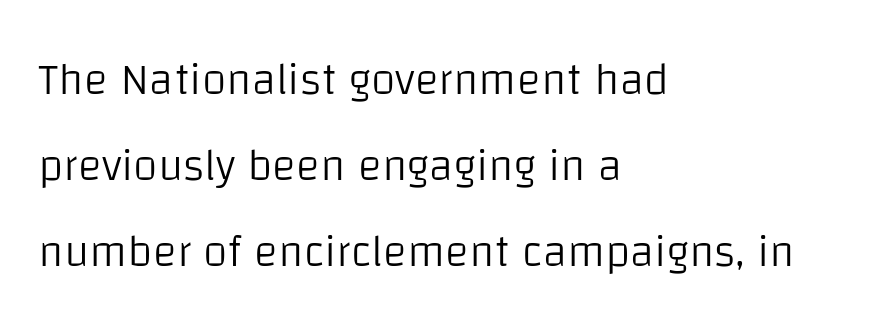
The image shows 45 px light sans-serif type, upright; set left-aligned, loose line spacing (1.91x), normal letter spacing, not underlined; low stroke contrast and a large x-height.
